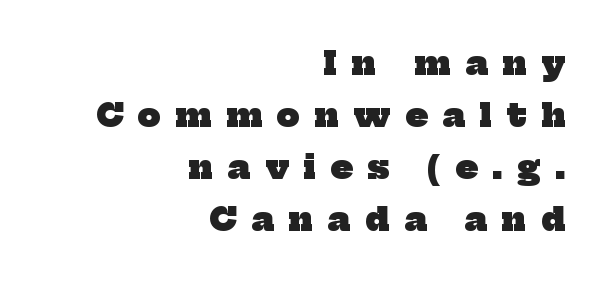
{"serif": "yes", "bold": "yes", "weight": "heavy", "width": "normal", "stroke_contrast": "low", "x_height": "medium", "monospaced": "no", "underline": "no", "align": "right", "line_spacing": "normal", "line_spacing_ratio": 1.63, "letter_spacing": "wide", "letter_spacing_em": 0.46, "glyph_px": 32}
